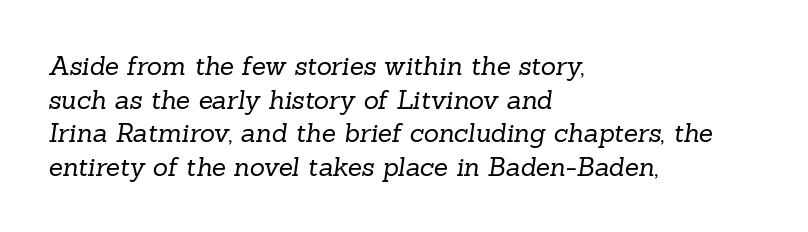
{"bold": "no", "underline": "no", "align": "left", "line_spacing": "normal", "line_spacing_ratio": 1.29, "letter_spacing": "normal", "letter_spacing_em": 0.0, "glyph_px": 26}
